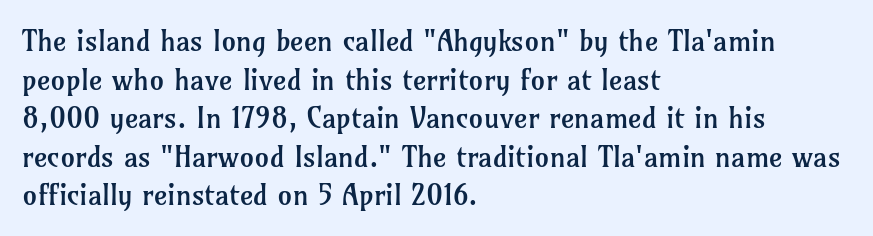
Q: Is the text bold? A: No.
Q: Is the text italic (slanted)? A: No, it is upright.
Q: Is the typeface a serif or a sans-serif typeface? A: Serif.
Q: Is the text underlined? A: No.
Q: How is the paragraph aligned? A: Left-aligned.
Q: Is the spacing between letters normal or unusually wide? A: Normal.
Q: Is the spacing between lines tight, normal or loose? A: Normal.
Q: Width (condensed, normal, or wide)? A: Normal.
Q: Stroke contrast? A: Low.
Q: x-height? A: Medium.
Q: Monospaced? A: No.
